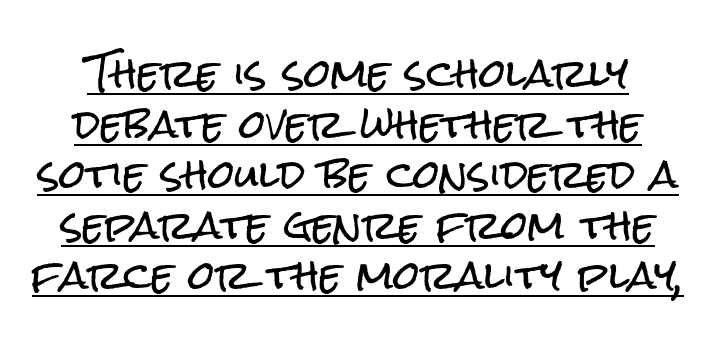
Note the varied advance widths — an 'i' is clearly narrower than an 'm'. The type is set solid horizontally, with unmodified tracking. The string is rendered with underlining switched on. Notice how descenders clear the ascenders below comfortably — that's standard leading. Every character sits straight up, as roman type does.
